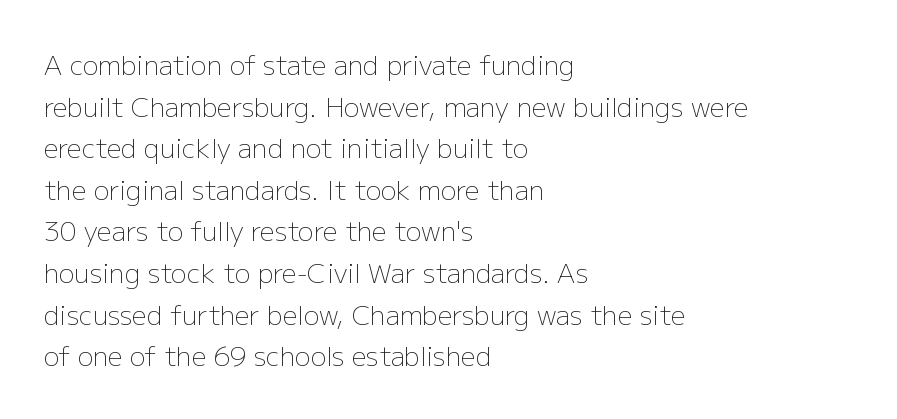
The image shows 26 px text type, upright; set left-aligned, normal line spacing (1.6x), normal letter spacing, not underlined.
